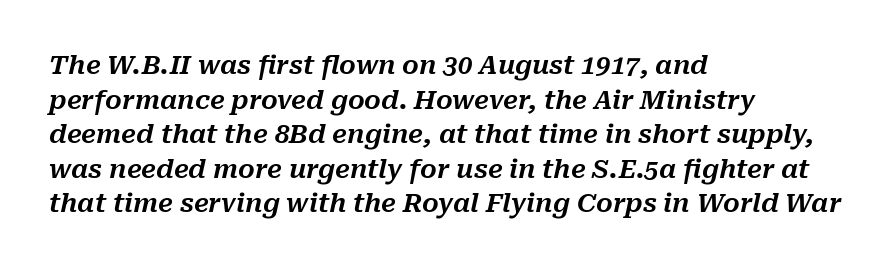
The passage shown leans; its letterforms are oblique. Normally led — the rows are evenly, conventionally spaced. Nobody touched the tracking dial on this one. Rule under the text: the space is simply empty. Alignment: flush left.
